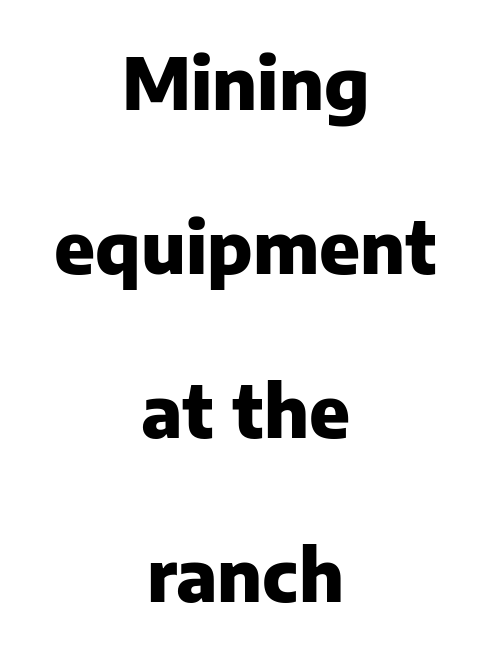
This sample has the flowing, uneven cadence of proportional lettering. Decoration check: the copy has no underline. In CSS terms this would be text-align: center. No italicization has been applied; the sample stays upright. Between one letter and the next there's only the usual sliver of space.
